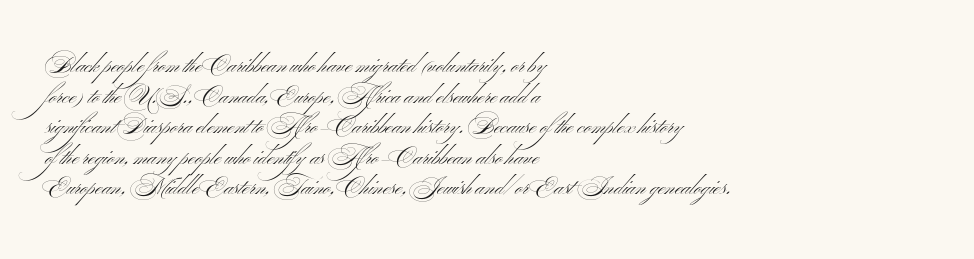
{"bold": "no", "underline": "no", "align": "left", "line_spacing": "normal", "line_spacing_ratio": 1.33, "letter_spacing": "normal", "letter_spacing_em": 0.0, "glyph_px": 23}
